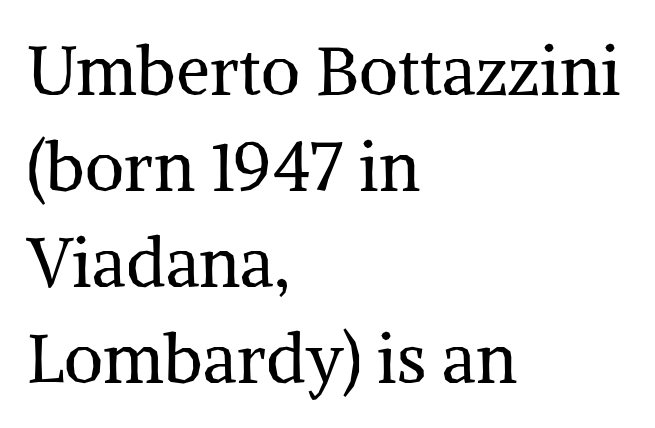
Words float on clear page, feet unadorned. The passage shown is not bold in any degree. Leftover space on each line is placed entirely after the last word. Regarding leading, the lines here are spaced in the standard way. Tall strokes in this sample are plumb rather than angled.
